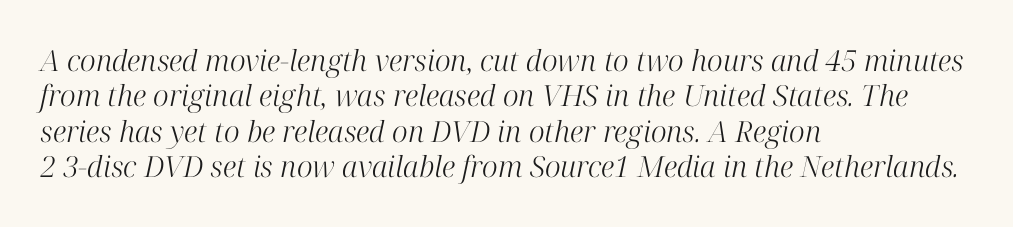
{"serif": "yes", "italic": "yes", "lean": "right", "slant_degrees": 12, "bold": "no", "weight": "light", "width": "normal", "stroke_contrast": "high", "x_height": "medium", "monospaced": "no", "underline": "no", "align": "left", "line_spacing_ratio": 1.22, "letter_spacing": "normal", "letter_spacing_em": 0.0, "glyph_px": 29}
